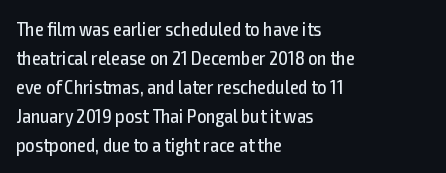
{"italic": "no", "bold": "no", "underline": "no", "align": "left", "line_spacing": "normal", "line_spacing_ratio": 1.45, "letter_spacing": "normal", "letter_spacing_em": 0.0, "glyph_px": 20}
